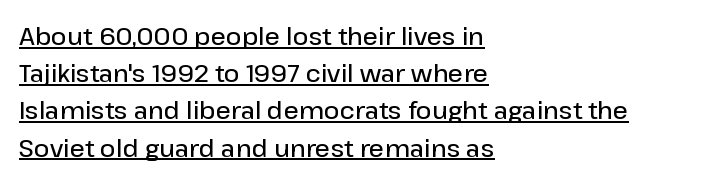
{"italic": "no", "bold": "semi", "underline": "yes", "align": "left", "line_spacing": "normal", "line_spacing_ratio": 1.55, "letter_spacing": "normal", "letter_spacing_em": 0.0, "glyph_px": 24}
